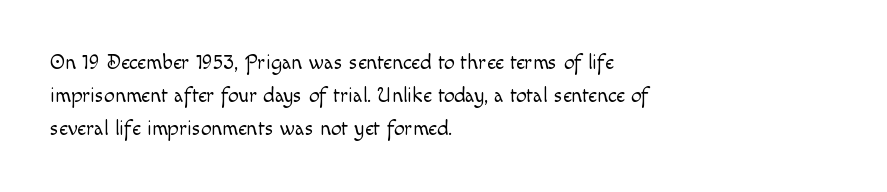
The image shows 21 px text type, upright; set left-aligned, normal line spacing (1.56x), normal letter spacing, not underlined.
